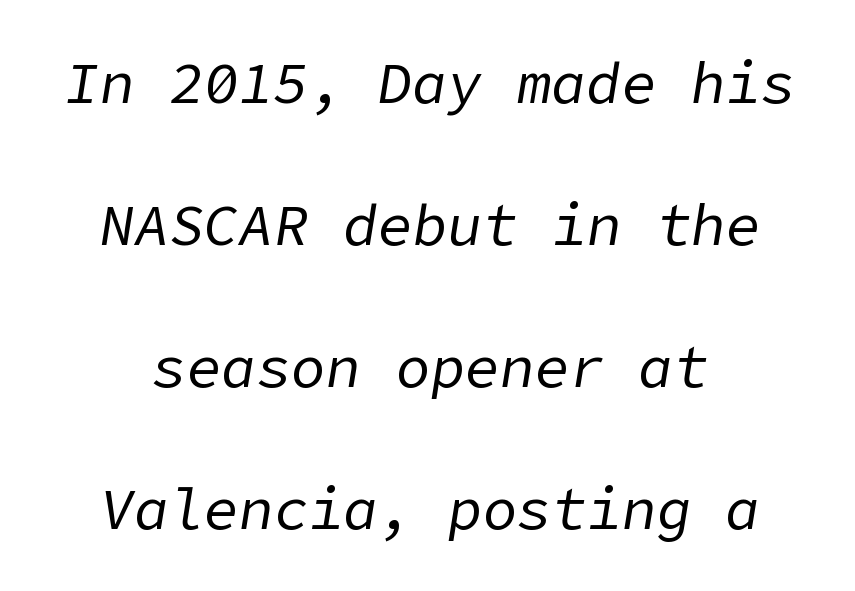
{"italic": "yes", "lean": "right", "slant_degrees": 9, "bold": "no", "weight": "regular", "width": "normal", "stroke_contrast": "low", "x_height": "medium", "underline": "no", "align": "center", "line_spacing": "loose", "line_spacing_ratio": 2.45, "letter_spacing": "normal", "letter_spacing_em": 0.0, "glyph_px": 58}
